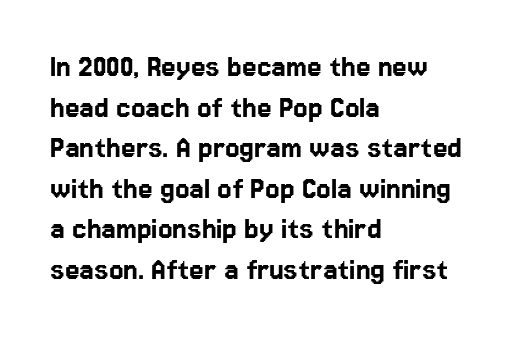
The image shows 33 px sans-serif type, upright; set left-aligned, line spacing 1.23x, normal letter spacing, not underlined; low stroke contrast and a medium x-height.
